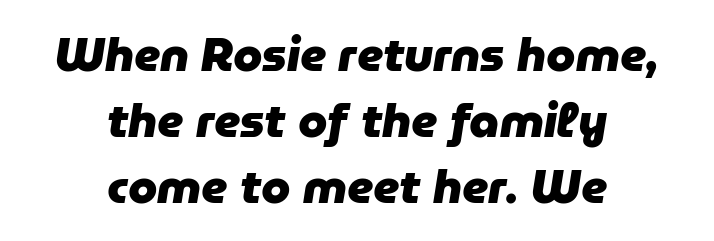
{"italic": "yes", "lean": "right", "slant_degrees": 9, "bold": "yes", "weight": "heavy", "width": "normal", "stroke_contrast": "low", "x_height": "medium", "monospaced": "no", "underline": "no", "align": "center", "line_spacing": "normal", "line_spacing_ratio": 1.4, "letter_spacing": "normal", "letter_spacing_em": 0.0, "glyph_px": 47}
